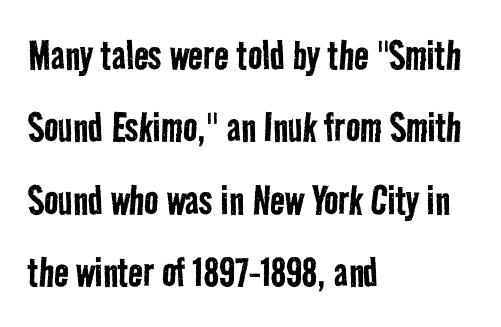
Q: Is the text bold? A: No.
Q: Is the typeface a serif or a sans-serif typeface? A: Sans-serif.
Q: Is the text underlined? A: No.
Q: How is the paragraph aligned? A: Left-aligned.
Q: Is the spacing between letters normal or unusually wide? A: Normal.
Q: Is the spacing between lines tight, normal or loose? A: Normal.
Q: Width (condensed, normal, or wide)? A: Condensed.
Q: Stroke contrast? A: Low.
Q: x-height? A: Medium.
Q: Monospaced? A: No.
